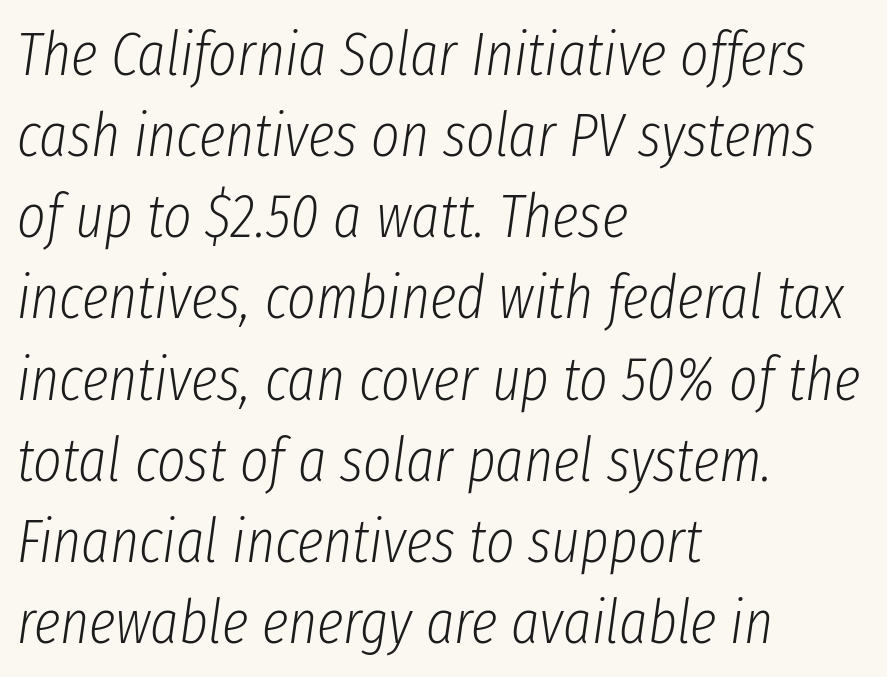
The letters look calm and open, with moderate or lighter stems. Does the leading feel generous? No, just average. The typesetter chose a ragged-right arrangement here. There's an unmistakable incline to the writing here.
